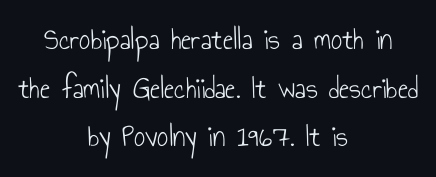
Q: Is the text bold? A: No.
Q: Is the text italic (slanted)? A: No, it is upright.
Q: Is the typeface a serif or a sans-serif typeface? A: Sans-serif.
Q: Is the text underlined? A: No.
Q: How is the paragraph aligned? A: Centered.
Q: Is the spacing between letters normal or unusually wide? A: Normal.
Q: Is the spacing between lines tight, normal or loose? A: Normal.
Q: Width (condensed, normal, or wide)? A: Condensed.
Q: Stroke contrast? A: Low.
Q: x-height? A: Small.
Q: Monospaced? A: No.
